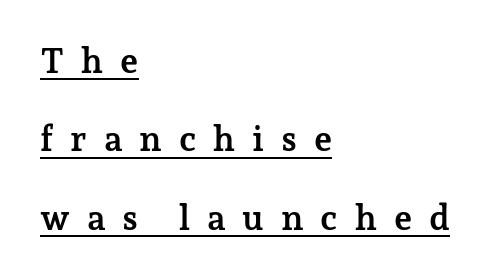
Loosely led — the rows are spread out. Leftover space on each line is placed entirely after the last word. The sample has been set heavy, in full bold. The rendering uses natural spacing where letterforms have individual widths. Tracking value appears strongly positive — letters spread wide. The face used here is seriffed, in the tradition of book romans.
